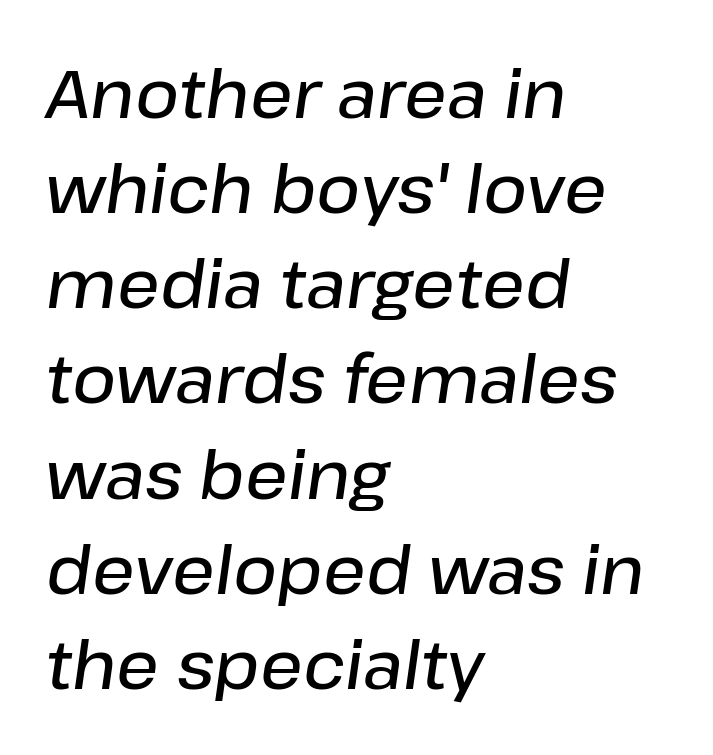
The image shows 67 px semibold type, italic (leaning right); set left-aligned, normal line spacing (1.42x), normal letter spacing, not underlined; low stroke contrast and a medium x-height.
